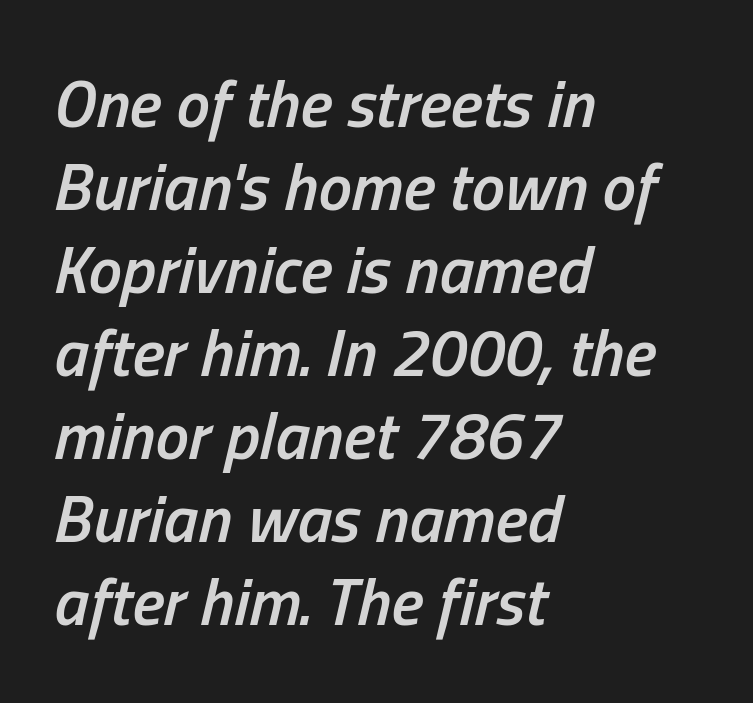
The image shows 67 px semibold, condensed type, italic (leaning right); set left-aligned, line spacing 1.24x, normal letter spacing, not underlined; low stroke contrast and a medium x-height.
